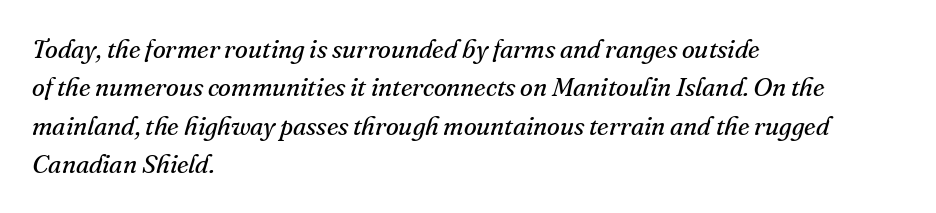
{"italic": "yes", "lean": "right", "slant_degrees": 16, "bold": "no", "underline": "no", "align": "left", "line_spacing": "normal", "line_spacing_ratio": 1.48, "letter_spacing": "normal", "letter_spacing_em": 0.0, "glyph_px": 26}
